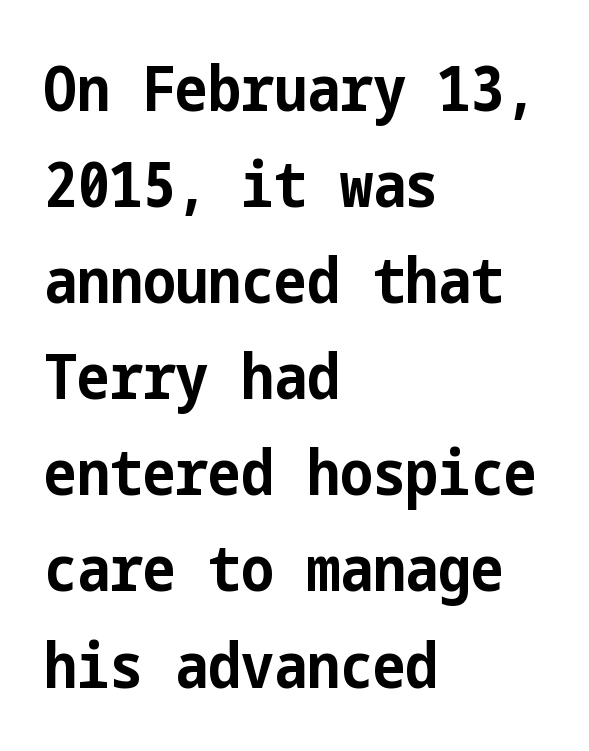
Q: Is the text bold? A: Yes.
Q: Is the text italic (slanted)? A: No, it is upright.
Q: Is the typeface a serif or a sans-serif typeface? A: Sans-serif.
Q: Is the text underlined? A: No.
Q: How is the paragraph aligned? A: Left-aligned.
Q: Is the spacing between letters normal or unusually wide? A: Normal.
Q: Is the spacing between lines tight, normal or loose? A: Normal.
Q: Width (condensed, normal, or wide)? A: Condensed.
Q: Stroke contrast? A: Low.
Q: x-height? A: Medium.
